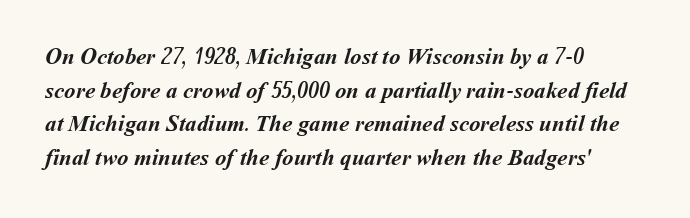
The vertical gap from one line to the next is medium. You could call the tracking neutral — neither tight nor loose. Its strokes are broad and dark, the hallmark of bold type. Only glyphs here, with clear space below each row.
